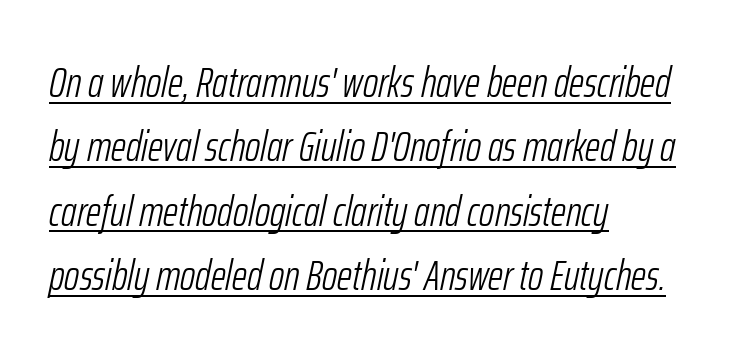
Q: Is the text bold? A: No.
Q: Is the text italic (slanted)? A: Yes, it leans right by about 12 degrees.
Q: Is the text underlined? A: Yes.
Q: How is the paragraph aligned? A: Left-aligned.
Q: Is the spacing between letters normal or unusually wide? A: Normal.
Q: Is the spacing between lines tight, normal or loose? A: Normal.
Q: Width (condensed, normal, or wide)? A: Condensed.
Q: Stroke contrast? A: Low.
Q: x-height? A: Medium.
Q: Monospaced? A: No.
